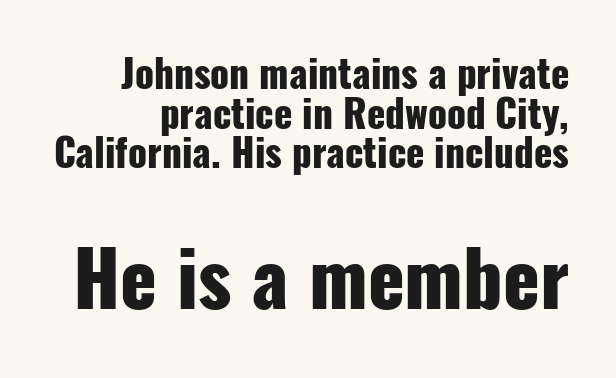
{"serif": "no", "italic": "no", "bold": "yes", "weight": "heavy", "width": "condensed", "stroke_contrast": "low", "x_height": "medium", "monospaced": "no", "underline": "no", "line_spacing": "tight", "line_spacing_ratio": 1.04, "letter_spacing": "normal", "letter_spacing_em": 0.0, "larger_block": "second", "size_ratio": 2.0, "glyph_px": 76}
